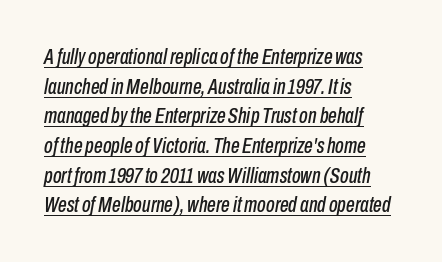
Q: Is the text italic (slanted)? A: Yes, it leans right by about 10 degrees.
Q: Is the text underlined? A: Yes.
Q: How is the paragraph aligned? A: Left-aligned.
Q: Is the spacing between letters normal or unusually wide? A: Normal.
Q: Is the spacing between lines tight, normal or loose? A: Normal.
